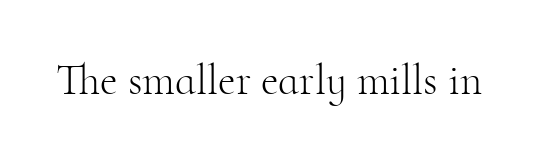
{"serif": "yes", "italic": "no", "bold": "no", "weight": "light", "width": "normal", "stroke_contrast": "high", "x_height": "small", "monospaced": "no", "underline": "no", "letter_spacing": "normal", "letter_spacing_em": 0.0, "glyph_px": 43}
